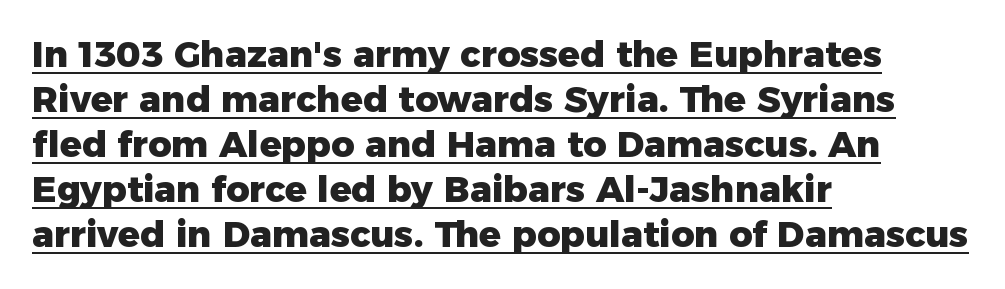
{"serif": "no", "italic": "no", "bold": "yes", "weight": "heavy", "width": "normal", "stroke_contrast": "low", "x_height": "medium", "monospaced": "no", "underline": "yes", "align": "left", "line_spacing": "normal", "line_spacing_ratio": 1.25, "letter_spacing": "normal", "letter_spacing_em": 0.0, "glyph_px": 36}
